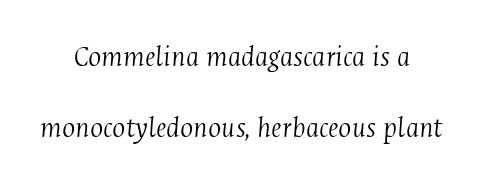
The image shows 31 px light, condensed serif type, italic (leaning right); set loose line spacing (2.29x), normal letter spacing, not underlined; medium stroke contrast and a medium x-height.
